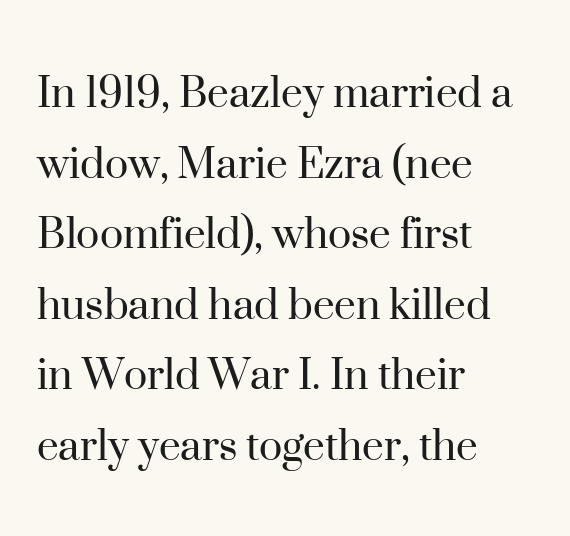
{"serif": "yes", "italic": "no", "bold": "no", "weight": "regular", "width": "normal", "stroke_contrast": "high", "x_height": "small", "monospaced": "no", "underline": "no", "align": "left", "line_spacing": "normal", "line_spacing_ratio": 1.44, "letter_spacing": "normal", "letter_spacing_em": 0.0, "glyph_px": 49}
